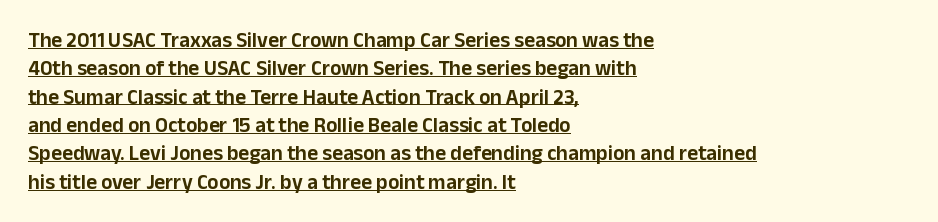
Q: Is the text italic (slanted)? A: No, it is upright.
Q: Is the text underlined? A: Yes.
Q: How is the paragraph aligned? A: Left-aligned.
Q: Is the spacing between letters normal or unusually wide? A: Normal.
Q: Is the spacing between lines tight, normal or loose? A: Normal.
